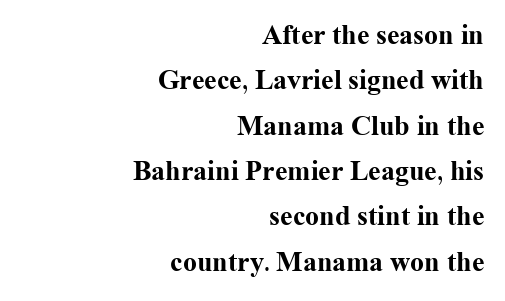
The image shows 28 px bold serif type, upright; set right-aligned, normal line spacing (1.62x), normal letter spacing, not underlined; medium stroke contrast and a medium x-height.
